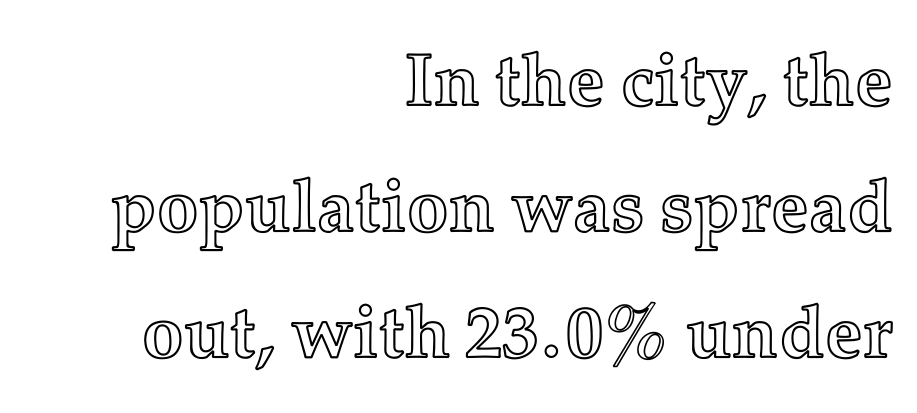
Q: Is the text italic (slanted)? A: No, it is upright.
Q: Is the text underlined? A: No.
Q: How is the paragraph aligned? A: Right-aligned.
Q: Is the spacing between letters normal or unusually wide? A: Normal.
Q: Is the spacing between lines tight, normal or loose? A: Normal.
Q: Width (condensed, normal, or wide)? A: Normal.
Q: x-height? A: Medium.
Q: Monospaced? A: No.
